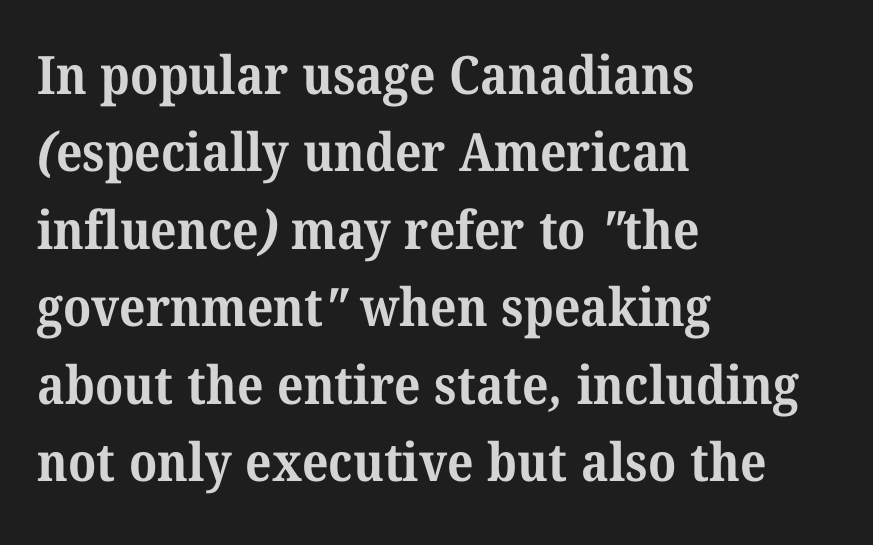
{"serif": "yes", "bold": "yes", "weight": "bold", "width": "normal", "stroke_contrast": "medium", "x_height": "medium", "monospaced": "no", "underline": "no", "align": "left", "line_spacing": "normal", "line_spacing_ratio": 1.46, "letter_spacing": "normal", "letter_spacing_em": 0.0, "glyph_px": 53}
